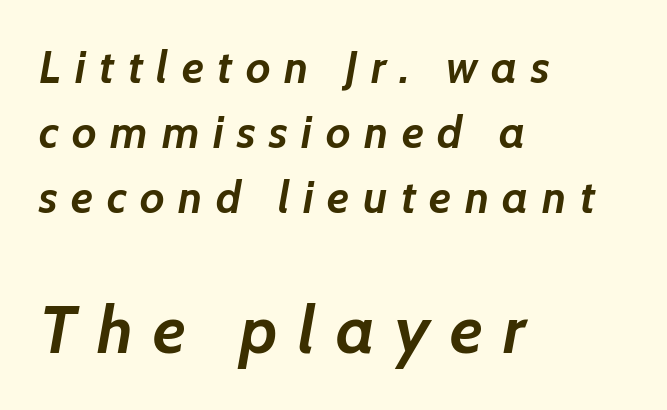
Q: Is the text bold? A: Yes.
Q: Is the text italic (slanted)? A: Yes, it leans right by about 7 degrees.
Q: Is the text underlined? A: No.
Q: How is the paragraph aligned? A: Left-aligned.
Q: Is the spacing between letters normal or unusually wide? A: Unusually wide.
Q: Is the spacing between lines tight, normal or loose? A: Normal.
Q: Which block of text is set in a larger size, the first (top) or the second (bottom)? A: The second (bottom) one.
Q: Width (condensed, normal, or wide)? A: Normal.
Q: Stroke contrast? A: Low.
Q: x-height? A: Medium.
Q: Monospaced? A: No.
